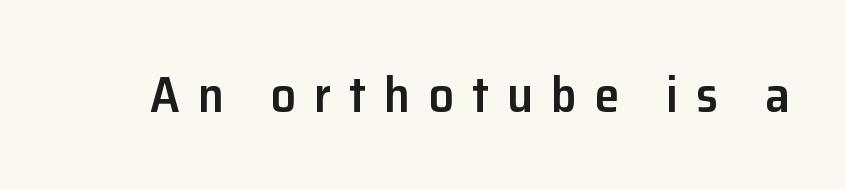
The image shows 50 px semibold sans-serif type, upright; set unusually wide letter spacing (+0.36 em), not underlined; low stroke contrast and a medium x-height.
